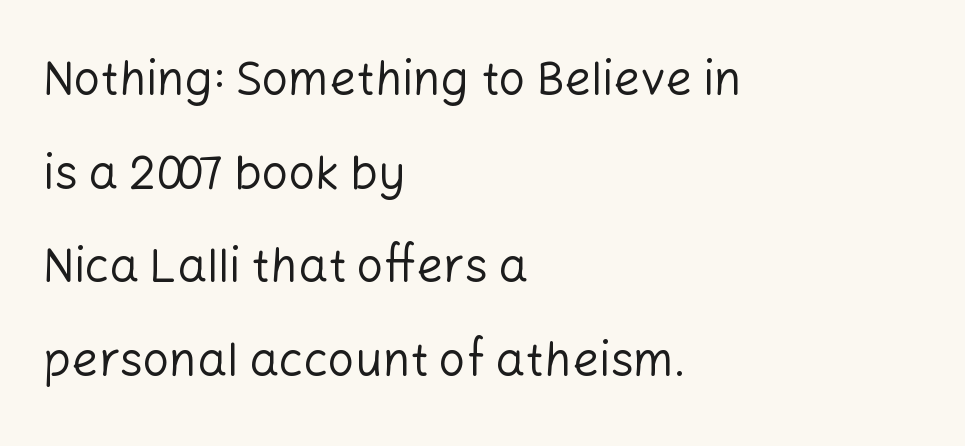
Q: Is the text bold? A: No.
Q: Is the text italic (slanted)? A: No, it is upright.
Q: Is the typeface a serif or a sans-serif typeface? A: Sans-serif.
Q: Is the text underlined? A: No.
Q: How is the paragraph aligned? A: Left-aligned.
Q: Is the spacing between letters normal or unusually wide? A: Normal.
Q: Is the spacing between lines tight, normal or loose? A: Loose.
Q: Width (condensed, normal, or wide)? A: Normal.
Q: Stroke contrast? A: Low.
Q: x-height? A: Medium.
Q: Monospaced? A: No.
